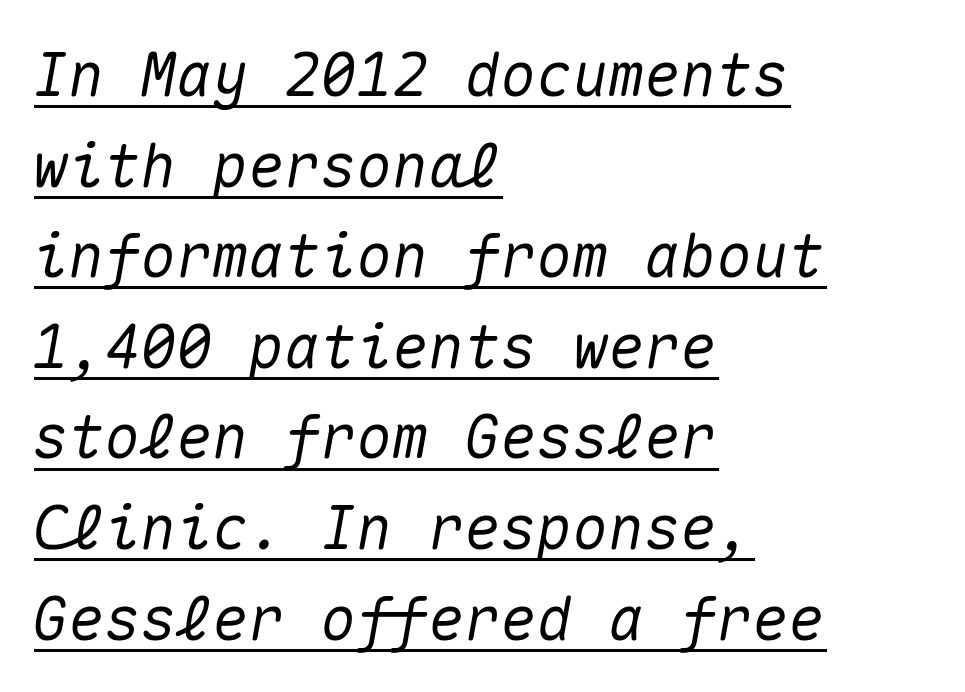
The typesetter chose a ragged-right arrangement here. Tracking here is standard; glyphs follow each other at the usual distance. In terms of posture, this sample is oblique. Note the uniform advance width — an 'i' takes as much space as an 'm'. Rows of type keep a routine distance in the vertical direction. Check the space under the baseline: a stroke is drawn there.
